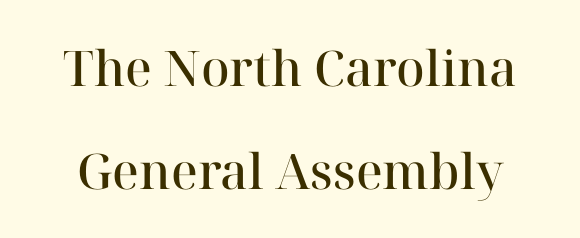
The image shows 49 px semibold serif type, upright; set loose line spacing (2.11x), normal letter spacing, not underlined; high stroke contrast and a medium x-height.
